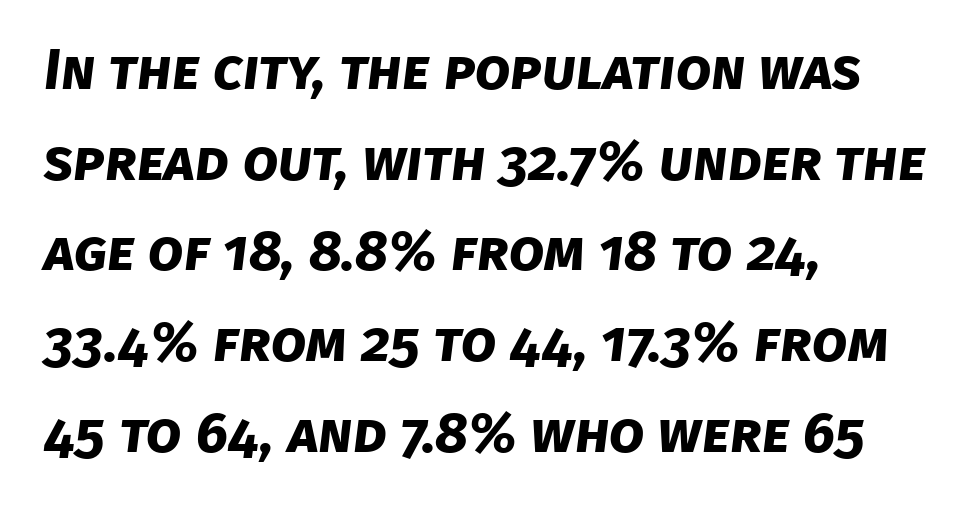
{"serif": "no", "bold": "yes", "weight": "bold", "width": "normal", "stroke_contrast": "low", "x_height": "large", "monospaced": "no", "underline": "no", "align": "left", "line_spacing": "normal", "line_spacing_ratio": 1.59, "letter_spacing": "normal", "letter_spacing_em": 0.0, "glyph_px": 57}
